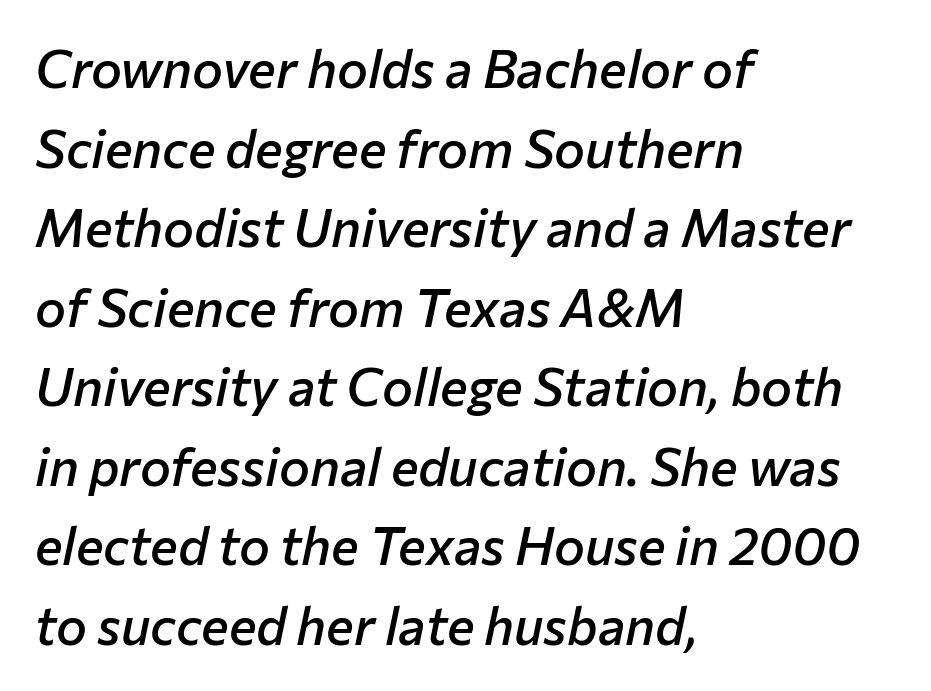
Anything drawn beneath the words? Only blank space. Between one letter and the next there's only the usual sliver of space. How would I describe the line gaps? Plain and ordinary. Character widths vary here, with narrow letters taking less room than wide ones. The setting favours the left margin, as ordinary paragraphs usually do.
